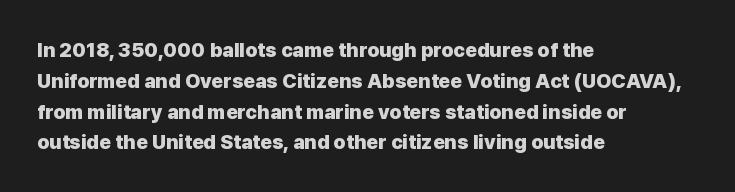
The image shows 20 px bold type, upright; set left-aligned, normal line spacing (1.54x), normal letter spacing, not underlined.
